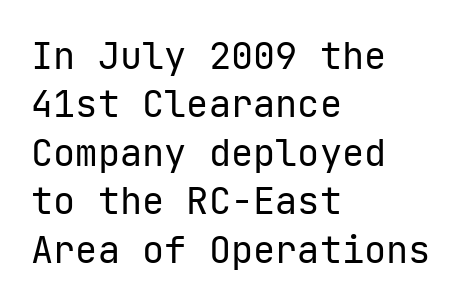
The image shows 37 px regular-weight sans-serif type, upright; set left-aligned, normal line spacing (1.31x), normal letter spacing, not underlined; low stroke contrast and a medium x-height.
